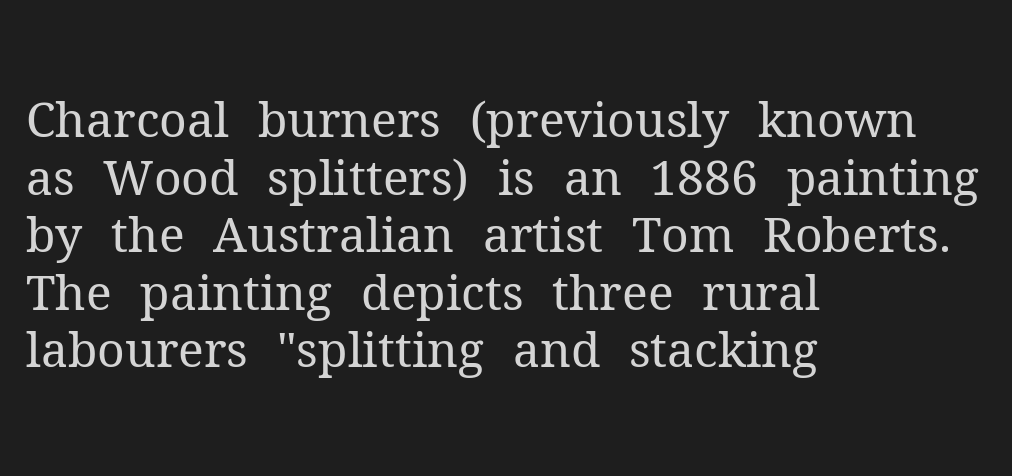
Inter-character spacing is left at the font's built-in metrics. The strokes carry an ordinary text weight at most. Every character sits straight up, as roman type does. The compositor pushed each line to the left boundary.
